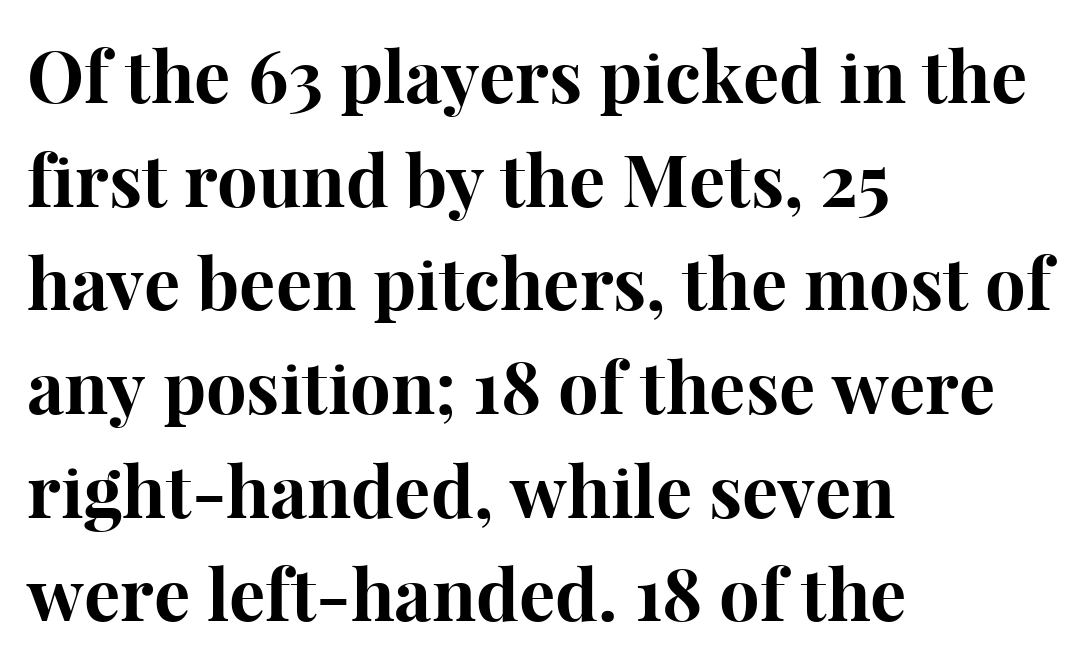
Q: Is the text bold? A: Yes.
Q: Is the text italic (slanted)? A: No, it is upright.
Q: Is the typeface a serif or a sans-serif typeface? A: Serif.
Q: Is the text underlined? A: No.
Q: How is the paragraph aligned? A: Left-aligned.
Q: Is the spacing between letters normal or unusually wide? A: Normal.
Q: Is the spacing between lines tight, normal or loose? A: Normal.
Q: Width (condensed, normal, or wide)? A: Normal.
Q: Stroke contrast? A: High.
Q: x-height? A: Medium.
Q: Monospaced? A: No.
